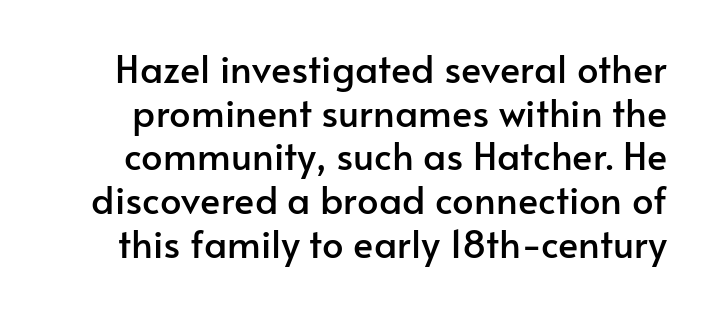
The type is set solid horizontally, with unmodified tracking. Students, observe: this is what under-led, compact text looks like. Underlining? Definitely not there. The glyphs in this specimen are sans serif.
